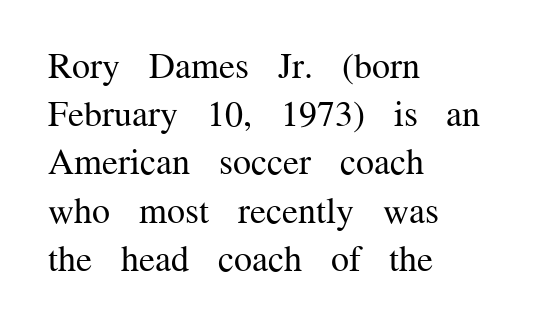
These lines are rendered in a variable-pitch font. Here the glyphs are tracked normally, forming tight word shapes. This is roman type, the default non-slanted kind. This sample uses a serif face.
